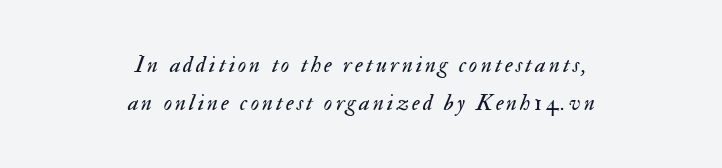
Q: Is the text bold? A: No.
Q: Is the text italic (slanted)? A: Yes, it leans right by about 17 degrees.
Q: Is the text underlined? A: No.
Q: How is the paragraph aligned? A: Centered.
Q: Is the spacing between lines tight, normal or loose? A: Normal.
